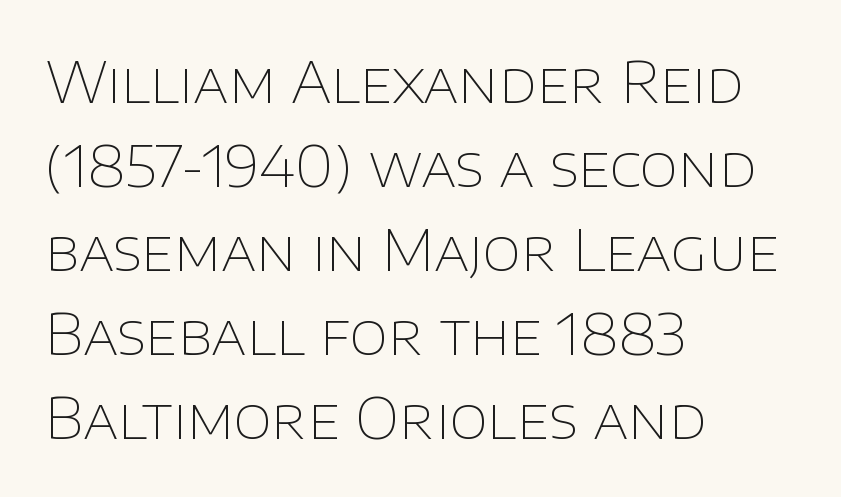
Q: Is the text bold? A: No.
Q: Is the text italic (slanted)? A: No, it is upright.
Q: Is the typeface a serif or a sans-serif typeface? A: Sans-serif.
Q: Is the text underlined? A: No.
Q: How is the paragraph aligned? A: Left-aligned.
Q: Is the spacing between letters normal or unusually wide? A: Normal.
Q: Is the spacing between lines tight, normal or loose? A: Normal.
Q: Width (condensed, normal, or wide)? A: Normal.
Q: Stroke contrast? A: Low.
Q: x-height? A: Large.
Q: Monospaced? A: No.
